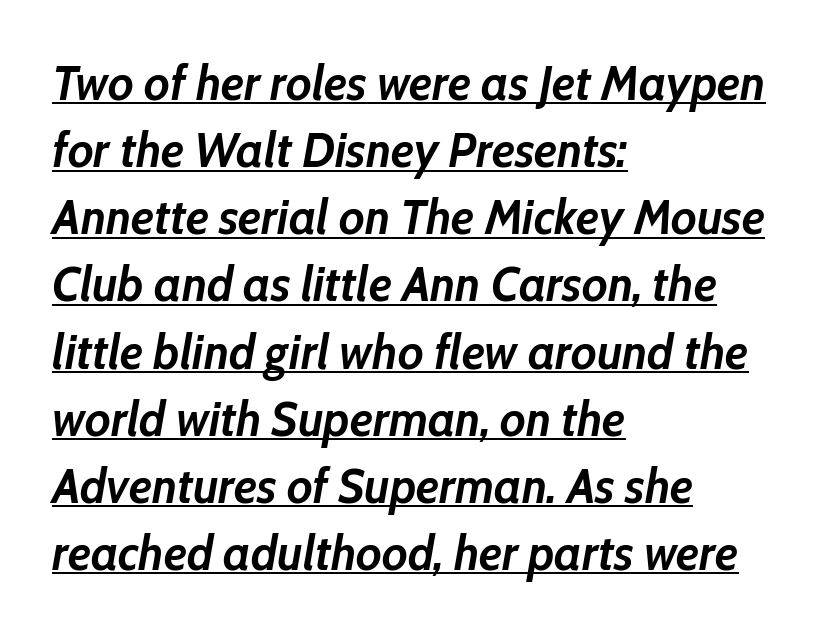
Q: Is the text bold? A: Yes.
Q: Is the text italic (slanted)? A: Yes, it leans right by about 10 degrees.
Q: Is the text underlined? A: Yes.
Q: How is the paragraph aligned? A: Left-aligned.
Q: Is the spacing between letters normal or unusually wide? A: Normal.
Q: Is the spacing between lines tight, normal or loose? A: Normal.
Q: Width (condensed, normal, or wide)? A: Normal.
Q: Stroke contrast? A: Low.
Q: x-height? A: Medium.
Q: Monospaced? A: No.
